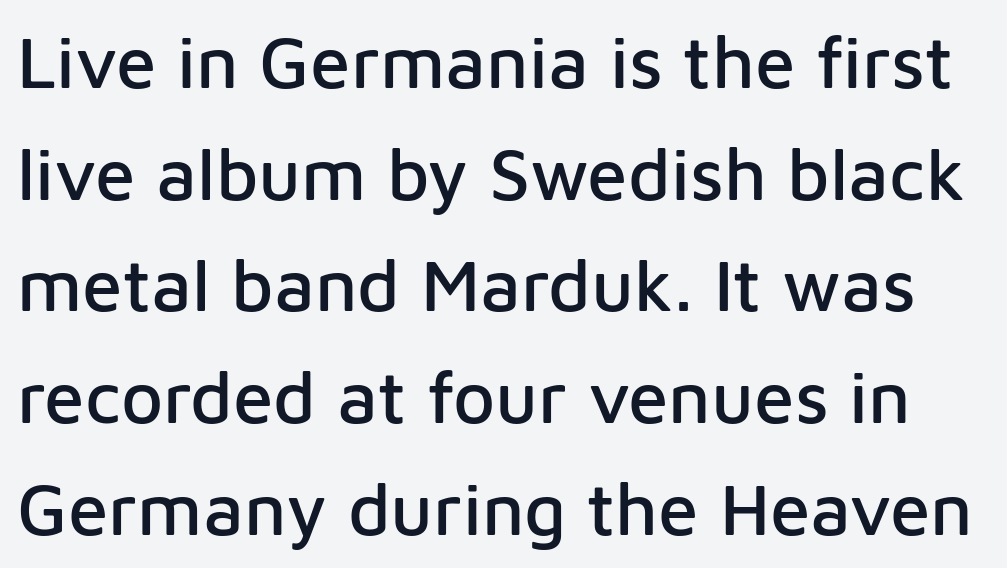
The image shows 73 px sans-serif type, upright; set normal line spacing (1.53x), normal letter spacing, not underlined; low stroke contrast and a medium x-height.
